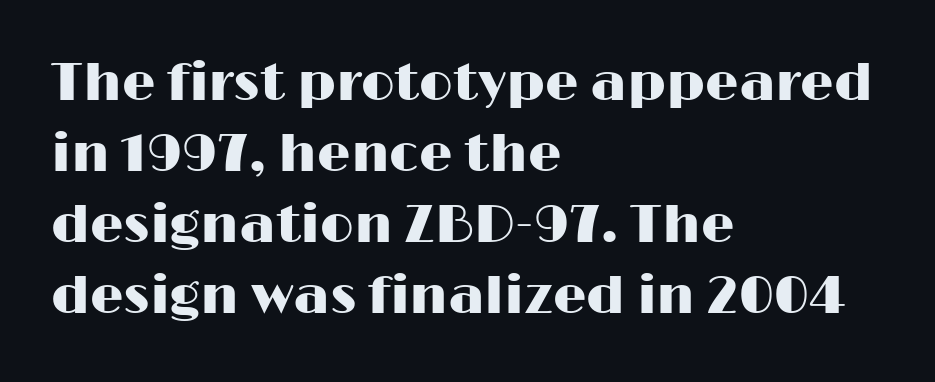
{"serif": "no", "italic": "no", "width": "wide", "stroke_contrast": "high", "x_height": "medium", "monospaced": "no", "underline": "no", "align": "left", "line_spacing": "normal", "line_spacing_ratio": 1.34, "letter_spacing": "normal", "letter_spacing_em": 0.0, "glyph_px": 53}
